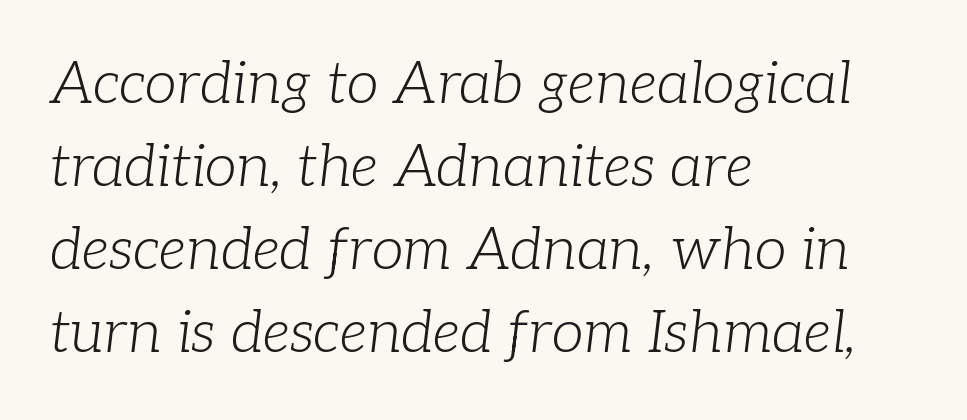
Q: Is the text bold? A: No.
Q: Is the text italic (slanted)? A: Yes, it leans right by about 7 degrees.
Q: Is the typeface a serif or a sans-serif typeface? A: Serif.
Q: Is the text underlined? A: No.
Q: How is the paragraph aligned? A: Left-aligned.
Q: Is the spacing between letters normal or unusually wide? A: Normal.
Q: Is the spacing between lines tight, normal or loose? A: Normal.
Q: Width (condensed, normal, or wide)? A: Normal.
Q: Stroke contrast? A: Low.
Q: x-height? A: Medium.
Q: Monospaced? A: No.
